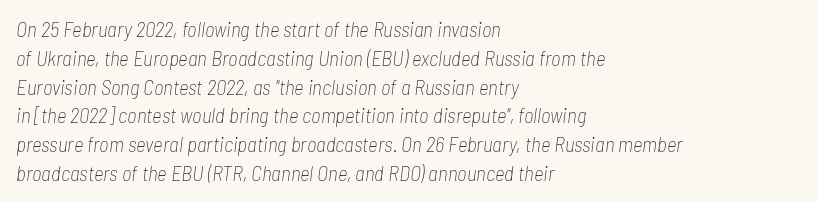
The typesetting does not lean heavy: it is not bold. Every row of glyphs begins at an identical x-position on the left. Beneath every word, the page is bare. Each word holds together tightly as a unit, with standard inter-letter gaps. The lines sit at an ordinary, default distance from one another.
